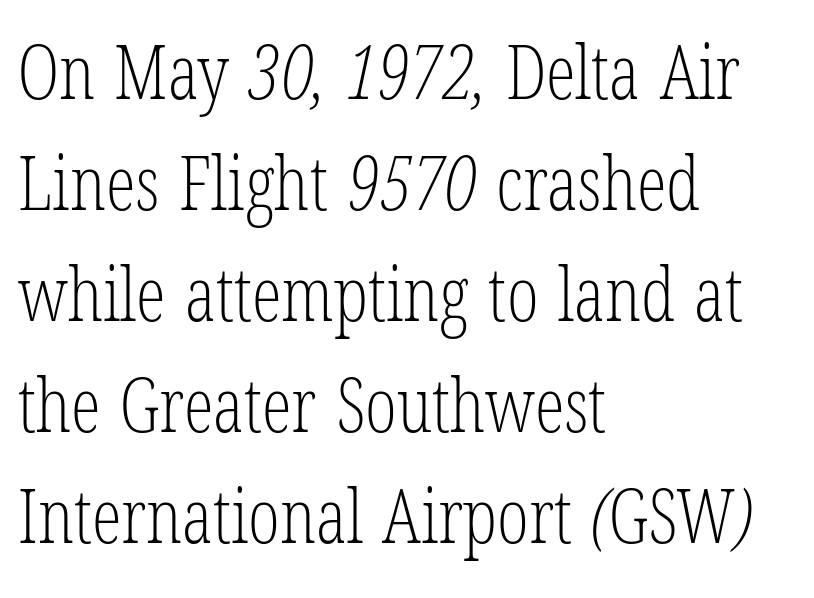
{"serif": "yes", "bold": "no", "weight": "light", "width": "condensed", "stroke_contrast": "low", "x_height": "medium", "monospaced": "no", "underline": "no", "align": "left", "line_spacing": "normal", "line_spacing_ratio": 1.48, "letter_spacing": "normal", "letter_spacing_em": 0.0, "glyph_px": 75}
